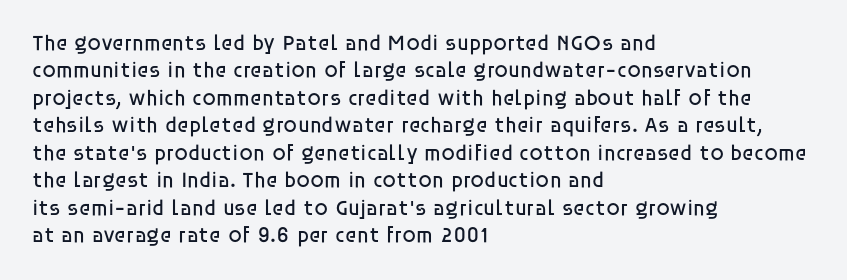
Q: Is the text bold? A: No.
Q: Is the text italic (slanted)? A: No, it is upright.
Q: Is the text underlined? A: No.
Q: How is the paragraph aligned? A: Left-aligned.
Q: Is the spacing between letters normal or unusually wide? A: Normal.
Q: Is the spacing between lines tight, normal or loose? A: Normal.
